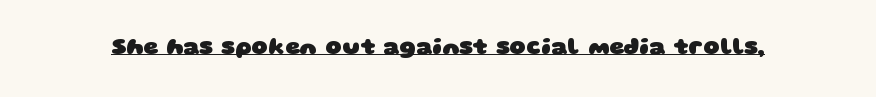
Q: Is the text bold? A: Yes.
Q: Is the text underlined? A: Yes.
Q: Is the spacing between letters normal or unusually wide? A: Normal.
